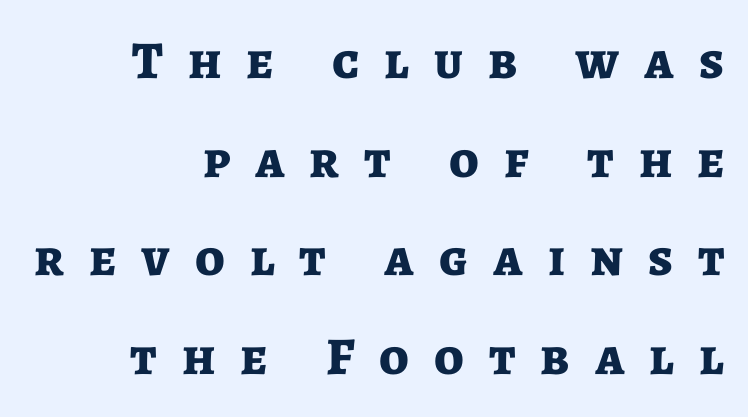
Q: Is the text bold? A: Yes.
Q: Is the text italic (slanted)? A: No, it is upright.
Q: Is the typeface a serif or a sans-serif typeface? A: Sans-serif.
Q: Is the text underlined? A: No.
Q: How is the paragraph aligned? A: Right-aligned.
Q: Is the spacing between letters normal or unusually wide? A: Unusually wide.
Q: Width (condensed, normal, or wide)? A: Normal.
Q: Stroke contrast? A: Low.
Q: x-height? A: Medium.
Q: Monospaced? A: No.
